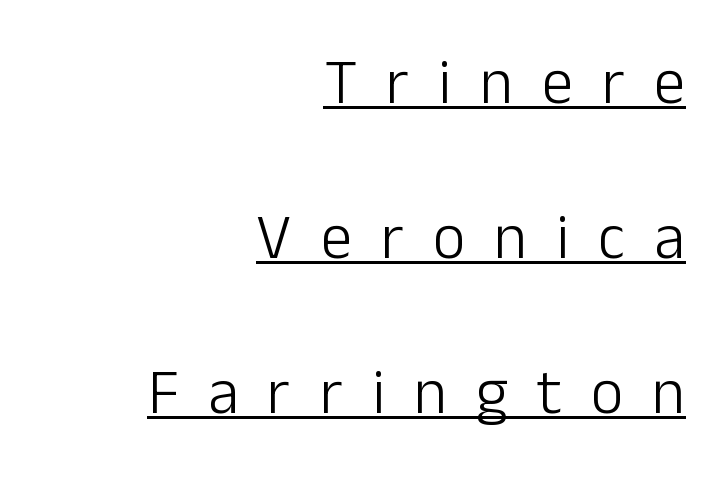
{"serif": "no", "italic": "no", "bold": "no", "weight": "light", "width": "normal", "stroke_contrast": "low", "x_height": "medium", "monospaced": "no", "underline": "yes", "align": "right", "line_spacing": "loose", "line_spacing_ratio": 2.46, "letter_spacing": "wide", "letter_spacing_em": 0.46, "glyph_px": 63}
